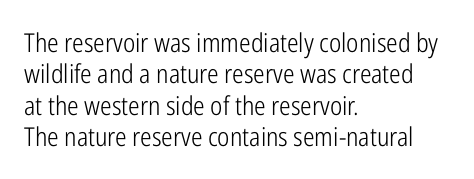
Q: Is the text bold? A: No.
Q: Is the text italic (slanted)? A: No, it is upright.
Q: Is the text underlined? A: No.
Q: How is the paragraph aligned? A: Left-aligned.
Q: Is the spacing between letters normal or unusually wide? A: Normal.
